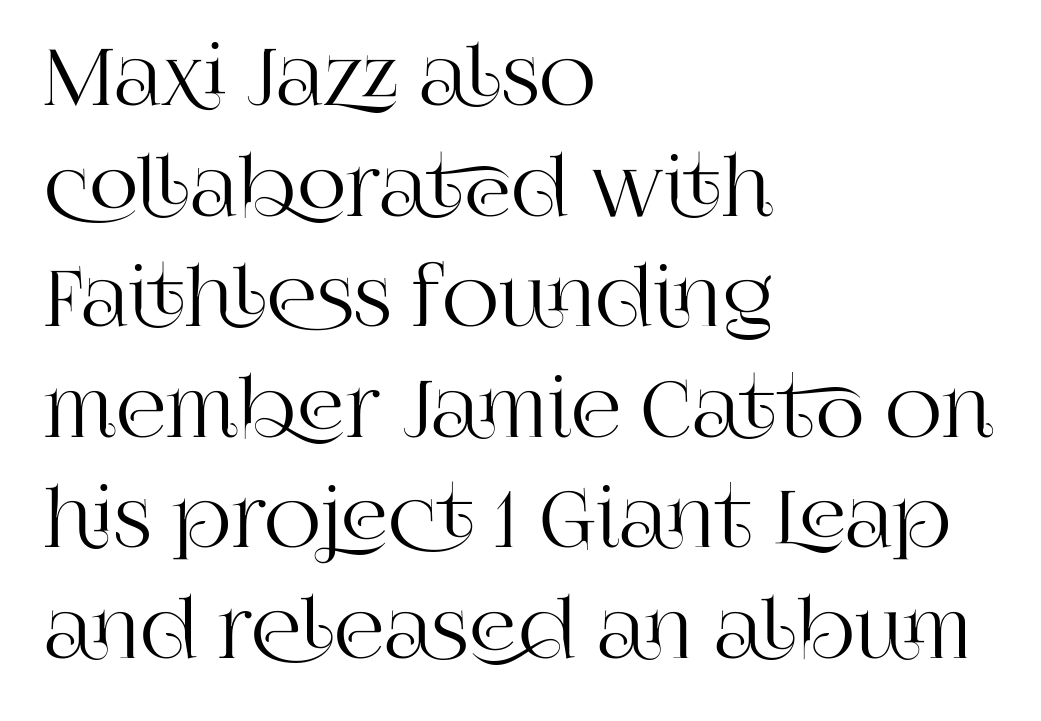
The image shows 79 px serif type, upright; set left-aligned, normal line spacing (1.4x), normal letter spacing, not underlined; high stroke contrast and a large x-height.
